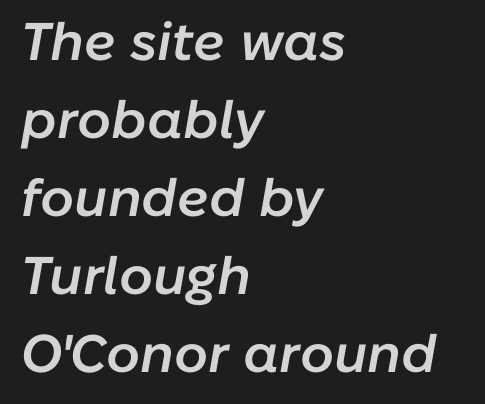
The image shows 53 px semibold type, italic (leaning right); set left-aligned, normal line spacing (1.47x), normal letter spacing, not underlined; low stroke contrast and a medium x-height.
